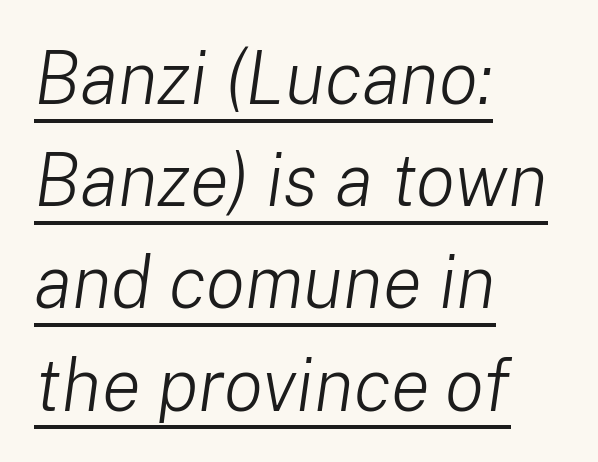
Q: Is the text bold? A: No.
Q: Is the text italic (slanted)? A: Yes, it leans right by about 8 degrees.
Q: Is the text underlined? A: Yes.
Q: How is the paragraph aligned? A: Left-aligned.
Q: Is the spacing between letters normal or unusually wide? A: Normal.
Q: Is the spacing between lines tight, normal or loose? A: Normal.
Q: Width (condensed, normal, or wide)? A: Normal.
Q: Stroke contrast? A: Low.
Q: x-height? A: Medium.
Q: Monospaced? A: No.
